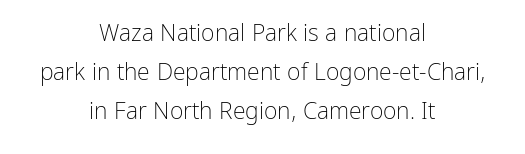
A typesetter would call this zero additional tracking. Descenders hang freely into open space. Weight: in the light-to-regular range. The type sits square on the baseline with zero lean. Evenly set lines give the paragraph a standard silhouette. These lines are centered, leaving both edges ragged.
